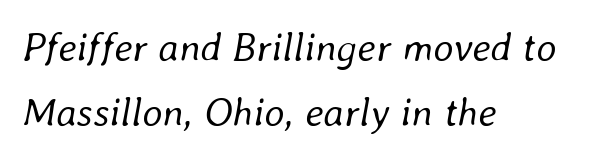
{"italic": "yes", "lean": "right", "slant_degrees": 8, "bold": "no", "weight": "regular", "width": "normal", "stroke_contrast": "low", "x_height": "medium", "monospaced": "no", "underline": "no", "align": "left", "line_spacing": "normal", "line_spacing_ratio": 1.63, "letter_spacing": "normal", "letter_spacing_em": 0.0, "glyph_px": 40}
